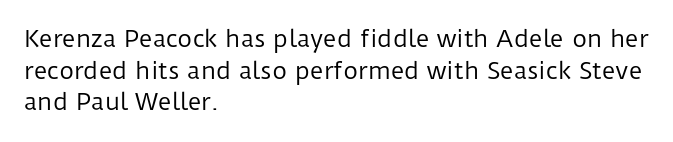
The image shows 23 px text type, upright; set left-aligned, normal line spacing (1.37x), normal letter spacing, not underlined.
